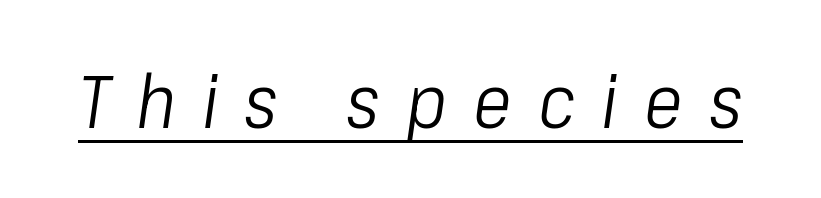
Q: Is the text bold? A: No.
Q: Is the text italic (slanted)? A: Yes, it leans right by about 8 degrees.
Q: Is the text underlined? A: Yes.
Q: Is the spacing between letters normal or unusually wide? A: Unusually wide.
Q: Width (condensed, normal, or wide)? A: Condensed.
Q: Stroke contrast? A: Low.
Q: x-height? A: Medium.
Q: Monospaced? A: No.
